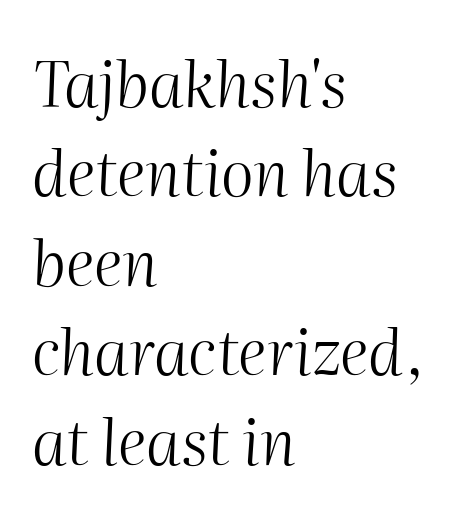
The image shows 63 px light type, italic (leaning right); set left-aligned, normal line spacing (1.42x), normal letter spacing, not underlined; medium stroke contrast and a medium x-height.
